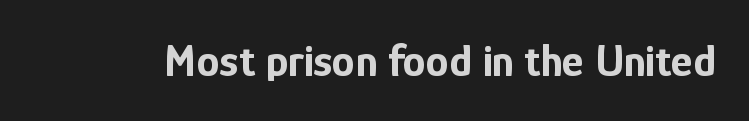
{"serif": "no", "italic": "no", "bold": "yes", "weight": "bold", "width": "condensed", "stroke_contrast": "low", "x_height": "medium", "monospaced": "no", "underline": "no", "letter_spacing": "normal", "letter_spacing_em": 0.0, "glyph_px": 46}
